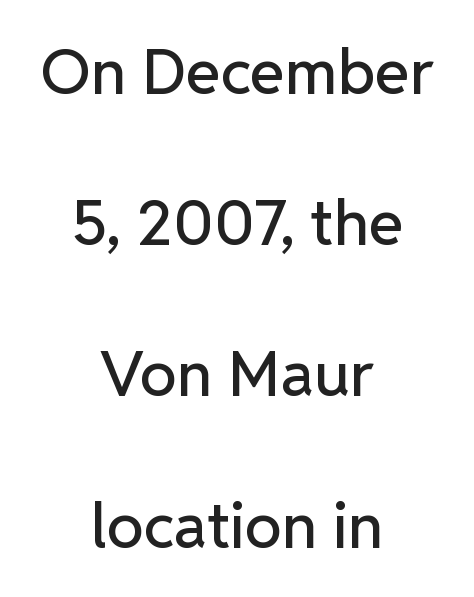
Q: Is the text italic (slanted)? A: No, it is upright.
Q: Is the typeface a serif or a sans-serif typeface? A: Sans-serif.
Q: Is the text underlined? A: No.
Q: How is the paragraph aligned? A: Centered.
Q: Is the spacing between letters normal or unusually wide? A: Normal.
Q: Is the spacing between lines tight, normal or loose? A: Loose.
Q: Width (condensed, normal, or wide)? A: Normal.
Q: Stroke contrast? A: Low.
Q: x-height? A: Medium.
Q: Monospaced? A: No.
